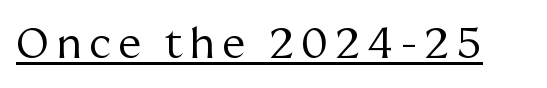
The image shows 42 px regular-weight serif type, upright; set underlined; medium stroke contrast and a medium x-height.
